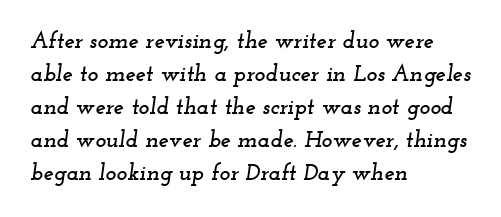
Q: Is the text italic (slanted)? A: Yes, it leans right by about 12 degrees.
Q: Is the text underlined? A: No.
Q: How is the paragraph aligned? A: Left-aligned.
Q: Is the spacing between letters normal or unusually wide? A: Normal.
Q: Is the spacing between lines tight, normal or loose? A: Normal.
